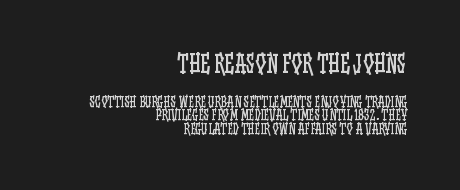
Q: Is the text bold? A: No.
Q: Is the text italic (slanted)? A: No, it is upright.
Q: Is the text underlined? A: No.
Q: How is the paragraph aligned? A: Right-aligned.
Q: Is the spacing between letters normal or unusually wide? A: Normal.
Q: Is the spacing between lines tight, normal or loose? A: Tight.
Q: Which block of text is set in a larger size, the first (top) or the second (bottom)? A: The first (top) one.
